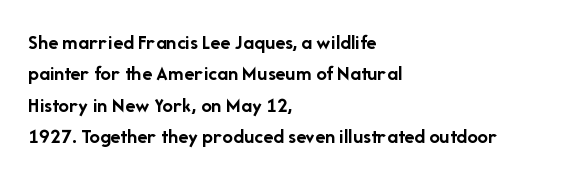
Q: Is the text bold? A: Yes.
Q: Is the text italic (slanted)? A: No, it is upright.
Q: Is the text underlined? A: No.
Q: How is the paragraph aligned? A: Left-aligned.
Q: Is the spacing between letters normal or unusually wide? A: Normal.
Q: Is the spacing between lines tight, normal or loose? A: Normal.
